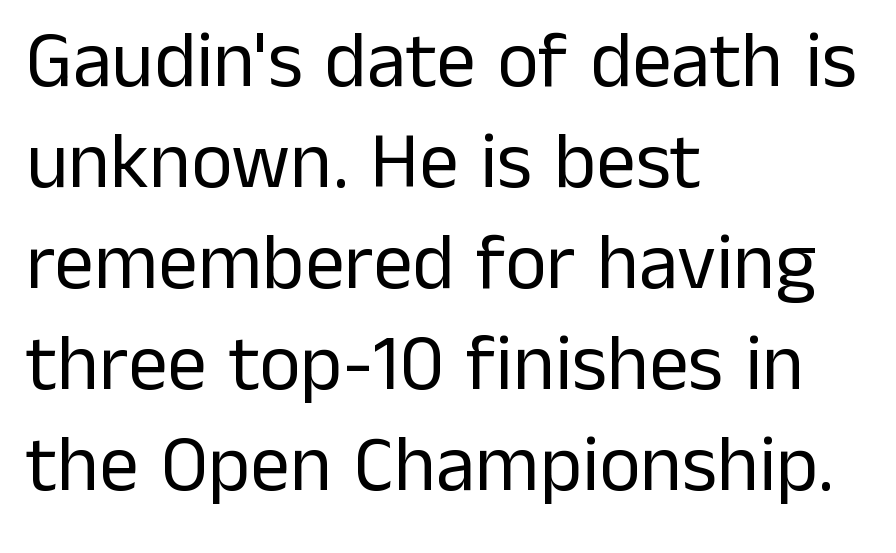
Q: Is the text bold? A: No.
Q: Is the text italic (slanted)? A: No, it is upright.
Q: Is the typeface a serif or a sans-serif typeface? A: Sans-serif.
Q: Is the text underlined? A: No.
Q: How is the paragraph aligned? A: Left-aligned.
Q: Is the spacing between letters normal or unusually wide? A: Normal.
Q: Is the spacing between lines tight, normal or loose? A: Normal.
Q: Width (condensed, normal, or wide)? A: Normal.
Q: Stroke contrast? A: Low.
Q: x-height? A: Medium.
Q: Monospaced? A: No.
